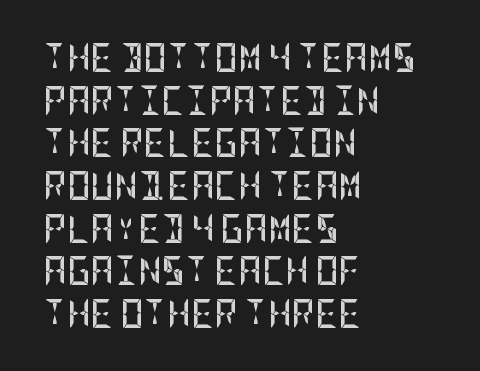
The line texture is even and compact thanks to regular tracking. Plain, unruled lines of type. In terms of weight, the rendering is a true, heavy bold. Style check: upright. Line beginnings align vertically; line endings do not.
